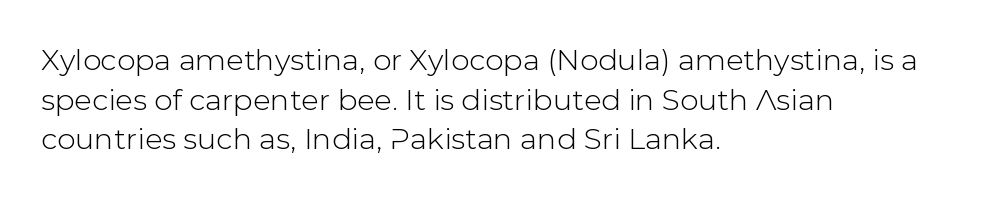
The image shows 29 px sans-serif type, upright; set left-aligned, normal line spacing (1.37x), normal letter spacing, not underlined; low stroke contrast and a medium x-height.
